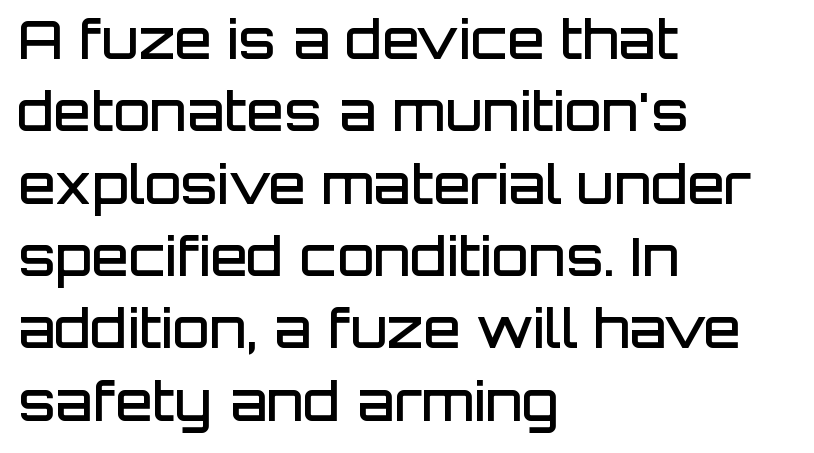
This sample is left-justified, so line endings fall wherever the words run out. One glance says typical: line gaps are just what's usual. Upright lettering throughout. Observe the ordinary spacing: letters are neighbours, not strangers. The sample has been set in demibold, a notch under bold.
